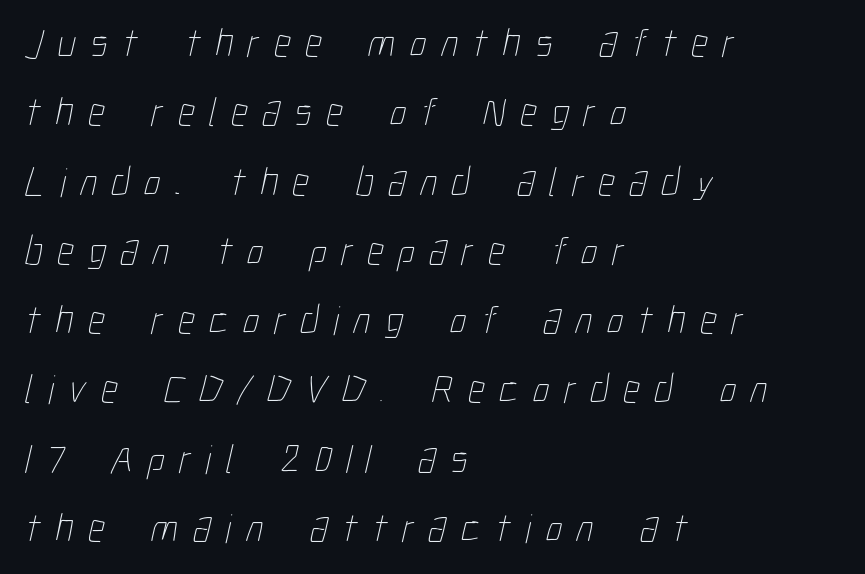
The image shows 41 px thin, condensed type; set left-aligned, normal line spacing (1.69x), unusually wide letter spacing (+0.35 em), not underlined; low stroke contrast and a medium x-height.
